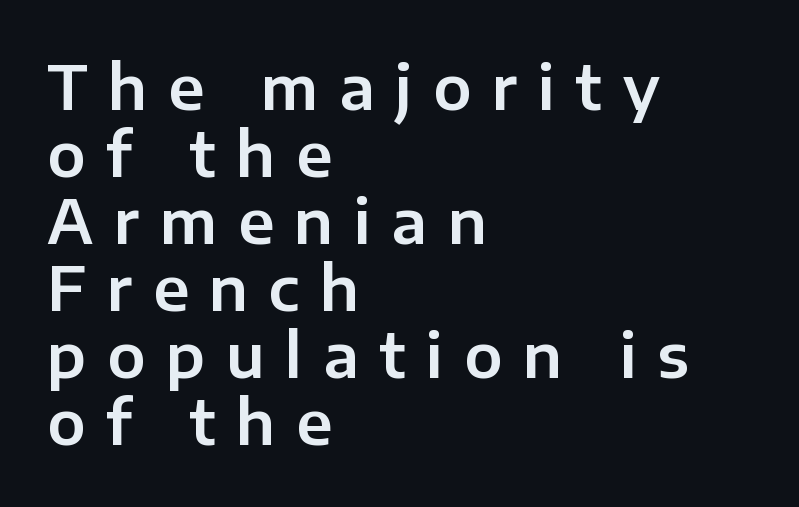
Q: Is the text italic (slanted)? A: No, it is upright.
Q: Is the typeface a serif or a sans-serif typeface? A: Sans-serif.
Q: Is the text underlined? A: No.
Q: How is the paragraph aligned? A: Left-aligned.
Q: Is the spacing between letters normal or unusually wide? A: Unusually wide.
Q: Is the spacing between lines tight, normal or loose? A: Tight.
Q: Width (condensed, normal, or wide)? A: Normal.
Q: Stroke contrast? A: Low.
Q: x-height? A: Medium.
Q: Monospaced? A: No.
